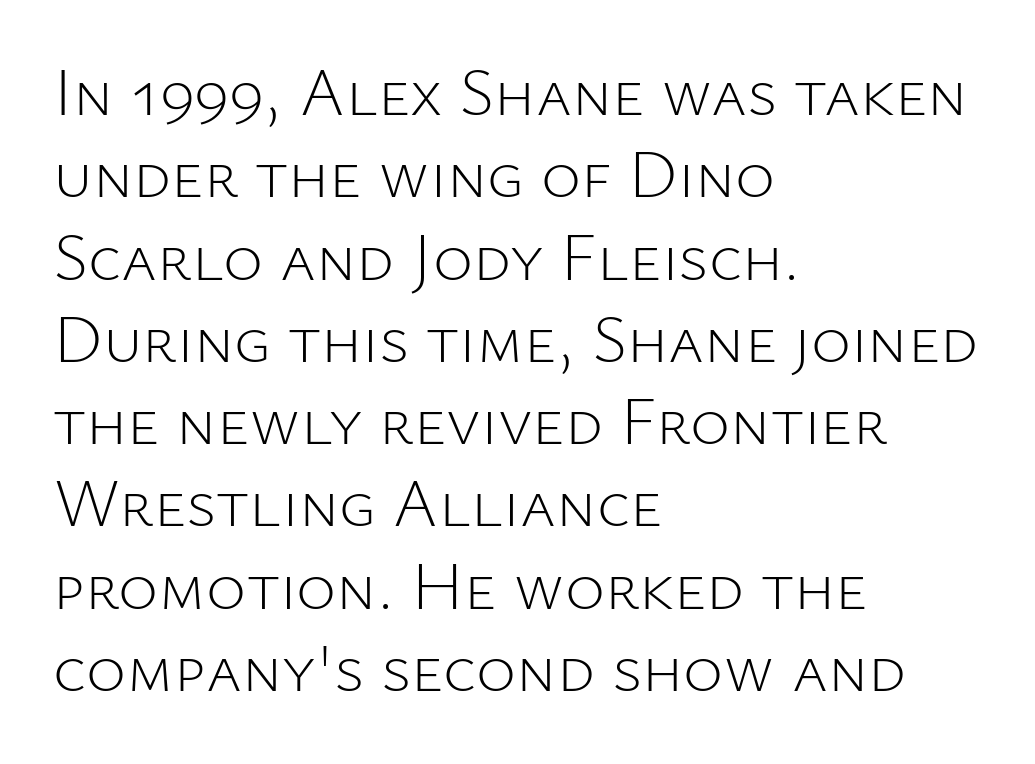
Words appear dense and cohesive because spacing is normal. The letterforms sit at book weight or below. The text was rendered using a sans face with plain stroke endings. The letters stand upright; this is a roman face. Character widths vary here, with narrow letters taking less room than wide ones.
